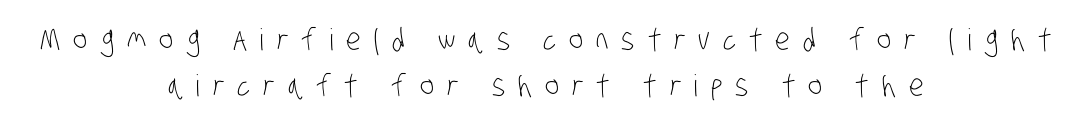
Stroke thickness stays within the range of a standard reading face or lighter. The rendering uses natural spacing where letterforms have individual widths. The area under the type is left untouched. Nothing sits at the stroke ends, so this counts as sans-serif. Observe the wide spacing: letters keep a clear distance from each other. Whoever set this chose a conventional vertical rhythm.
